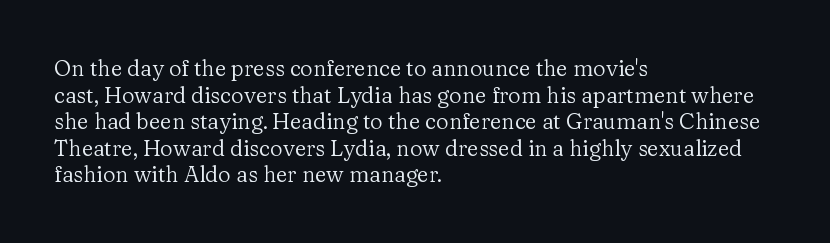
The face used here is rendered with its standard letterfit. The rag falls on the right side of this text block. The typeface has the unassuming heft of standard copy or less. Italic: no, the glyphs are upright roman.
